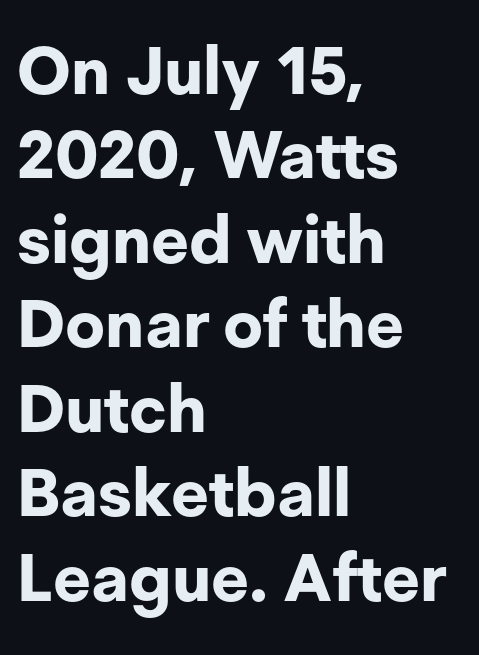
Typographically, this falls in the sans-serif category. The letters stand straight up with perfectly vertical stems. Only glyphs here, with clear space below each row. Each word holds together tightly as a unit, with standard inter-letter gaps.
